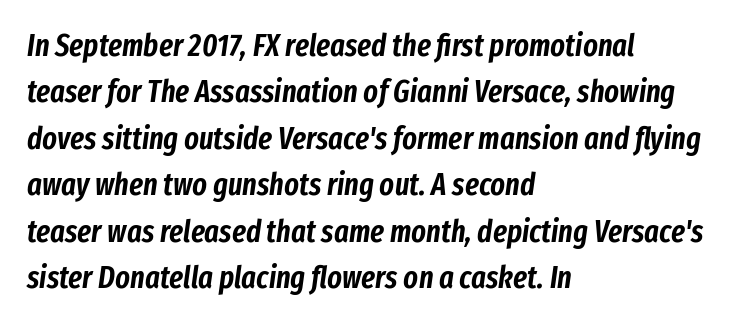
Q: Is the text italic (slanted)? A: Yes, it leans right by about 8 degrees.
Q: Is the text underlined? A: No.
Q: How is the paragraph aligned? A: Left-aligned.
Q: Is the spacing between letters normal or unusually wide? A: Normal.
Q: Is the spacing between lines tight, normal or loose? A: Normal.
Q: Width (condensed, normal, or wide)? A: Condensed.
Q: Stroke contrast? A: Low.
Q: x-height? A: Medium.
Q: Monospaced? A: No.
